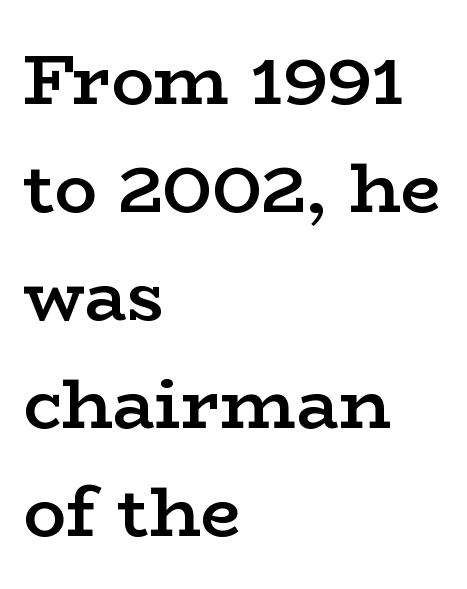
These lines are rendered in a variable-pitch font. Ascenders rise straight up at ninety degrees. Observe the ordinary spacing: letters are neighbours, not strangers. Bare-footed words on every line. Teacher's note: observe the even left margin — that is flush-left alignment. A serif font was chosen for this passage.
